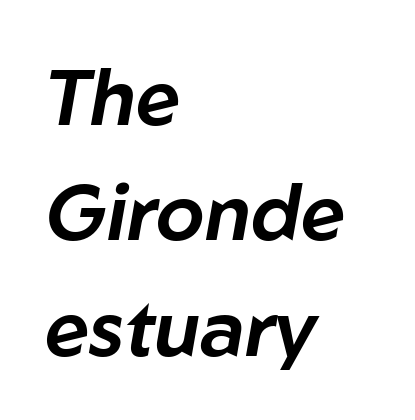
Q: Is the text italic (slanted)? A: Yes, it leans right by about 10 degrees.
Q: Is the text underlined? A: No.
Q: How is the paragraph aligned? A: Left-aligned.
Q: Is the spacing between letters normal or unusually wide? A: Normal.
Q: Is the spacing between lines tight, normal or loose? A: Normal.
Q: Width (condensed, normal, or wide)? A: Normal.
Q: Stroke contrast? A: Low.
Q: x-height? A: Medium.
Q: Monospaced? A: No.
